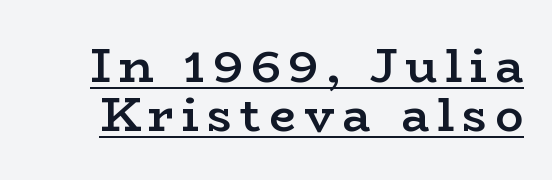
{"serif": "yes", "italic": "no", "bold": "semi", "weight": "semibold", "width": "wide", "stroke_contrast": "low", "x_height": "medium", "monospaced": "no", "underline": "yes", "line_spacing": "tight", "line_spacing_ratio": 1.04, "glyph_px": 47}
